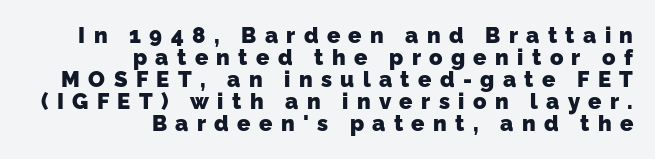
Right-aligned paragraph, ragged on the left. Check under the words: just untouched page. On the weight axis this lands at bold, roughly 700. Each word looks stretched out because of the extra space between its letters. The leading is snug, giving the passage a crowded texture.
